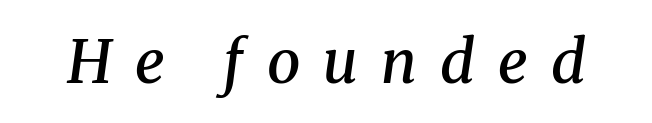
How are the letters spaced? Widely, with obvious added tracking. These lines were composed using italics. Type without underlining. Check where the strokes stop: tiny serifs finish them off. Each letter keeps its own natural width here, so spacing adapts to shape. The glyphs have the mass of a demibold cut, below bold.
